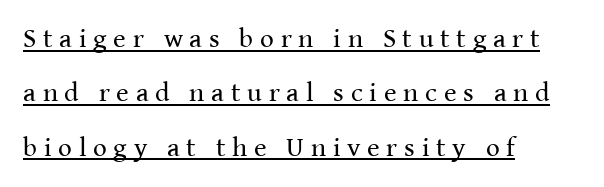
{"italic": "no", "bold": "no", "underline": "yes", "align": "left", "line_spacing": "loose", "line_spacing_ratio": 2.01, "letter_spacing": "wide", "letter_spacing_em": 0.25, "glyph_px": 27}
